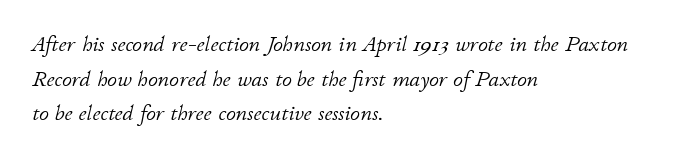
{"italic": "yes", "lean": "right", "slant_degrees": 11, "bold": "no", "underline": "no", "align": "left", "line_spacing": "normal", "line_spacing_ratio": 1.57, "letter_spacing": "normal", "letter_spacing_em": 0.0, "glyph_px": 22}
